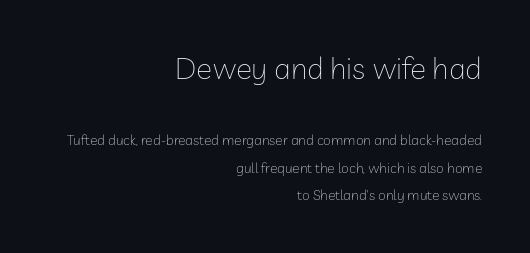
The image shows 30 px thin sans-serif type, upright; set right-aligned, loose line spacing (1.95x), normal letter spacing, not underlined; the first (top) block is 2.14x larger; low stroke contrast and a medium x-height.
